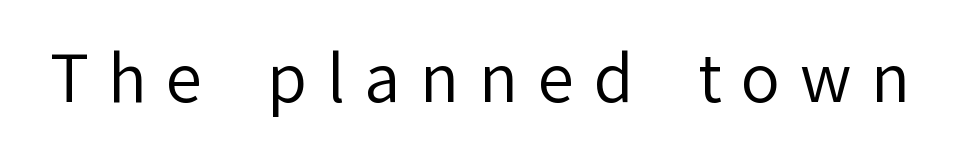
{"serif": "no", "italic": "no", "bold": "no", "weight": "regular", "width": "normal", "stroke_contrast": "low", "x_height": "medium", "monospaced": "no", "underline": "no", "letter_spacing": "wide", "letter_spacing_em": 0.3, "glyph_px": 65}
